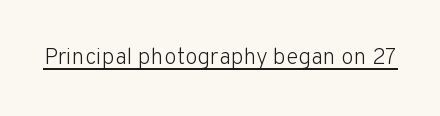
{"italic": "no", "bold": "no", "underline": "yes", "letter_spacing": "normal", "letter_spacing_em": 0.0, "glyph_px": 23}
